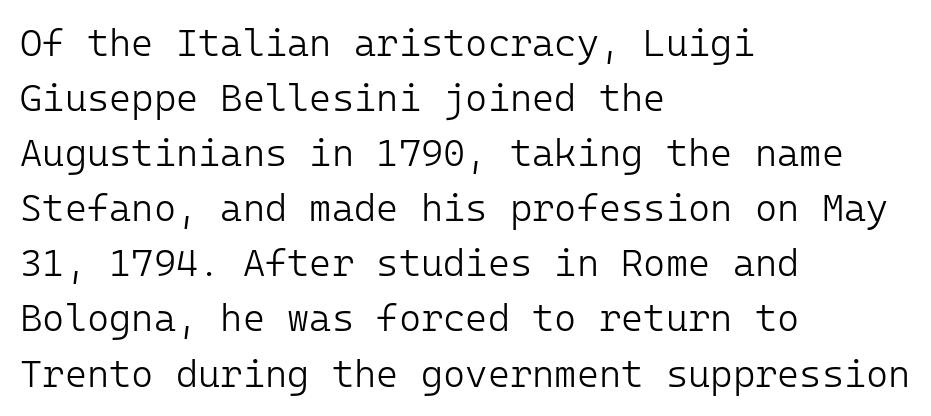
{"serif": "no", "italic": "no", "bold": "no", "weight": "light", "width": "normal", "stroke_contrast": "low", "x_height": "medium", "underline": "no", "align": "left", "line_spacing": "normal", "line_spacing_ratio": 1.45, "letter_spacing": "normal", "letter_spacing_em": 0.0, "glyph_px": 38}
